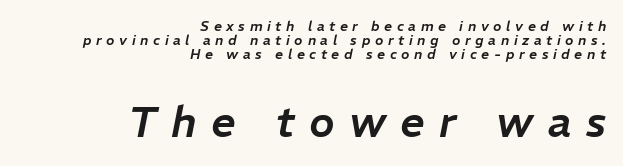
Designer's note — italics engaged. The passage shown stacks its lines with hardly any gap. Observe the wide spacing: letters keep a clear distance from each other. Varying glyph widths throughout — classic text-font behaviour.
